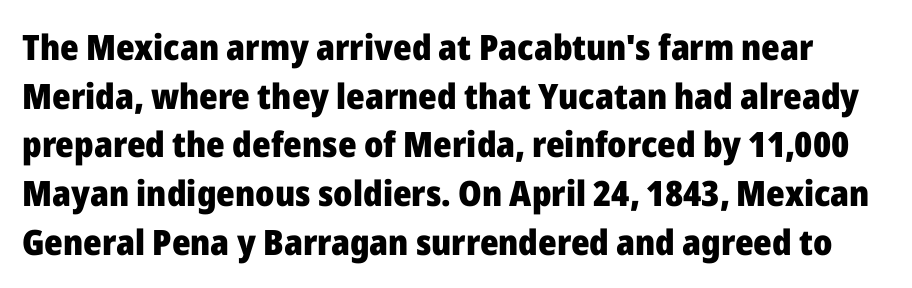
Q: Is the text bold? A: Yes.
Q: Is the text italic (slanted)? A: No, it is upright.
Q: Is the typeface a serif or a sans-serif typeface? A: Sans-serif.
Q: Is the text underlined? A: No.
Q: Is the spacing between letters normal or unusually wide? A: Normal.
Q: Is the spacing between lines tight, normal or loose? A: Normal.
Q: Width (condensed, normal, or wide)? A: Normal.
Q: Stroke contrast? A: Low.
Q: x-height? A: Medium.
Q: Monospaced? A: No.
